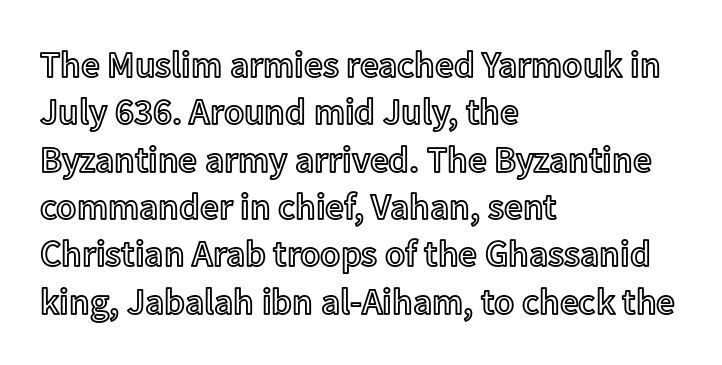
The image shows 37 px text type, upright; set left-aligned, normal line spacing (1.28x), normal letter spacing, not underlined; a medium x-height.
